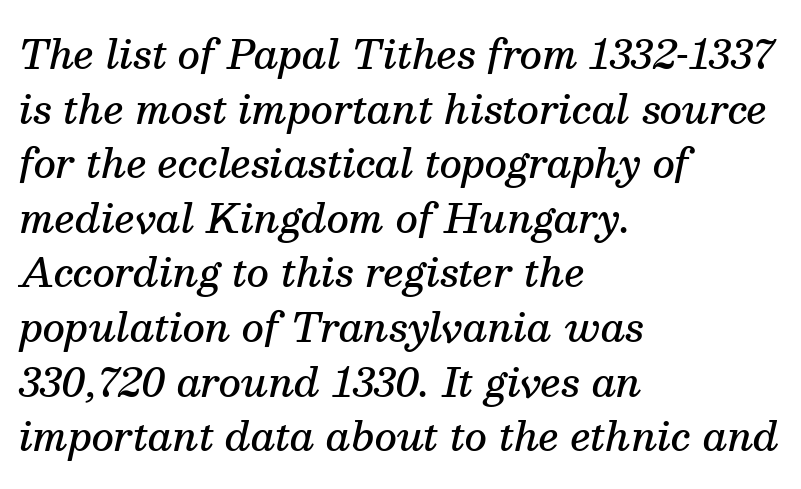
{"serif": "yes", "italic": "yes", "lean": "right", "slant_degrees": 13, "bold": "semi", "weight": "semibold", "width": "normal", "stroke_contrast": "medium", "x_height": "medium", "monospaced": "no", "underline": "no", "align": "left", "line_spacing": "normal", "line_spacing_ratio": 1.4, "letter_spacing": "normal", "letter_spacing_em": 0.0, "glyph_px": 39}
